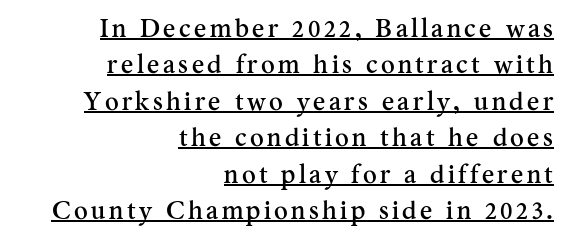
{"italic": "no", "underline": "yes", "align": "right", "line_spacing": "normal", "line_spacing_ratio": 1.4, "glyph_px": 26}
